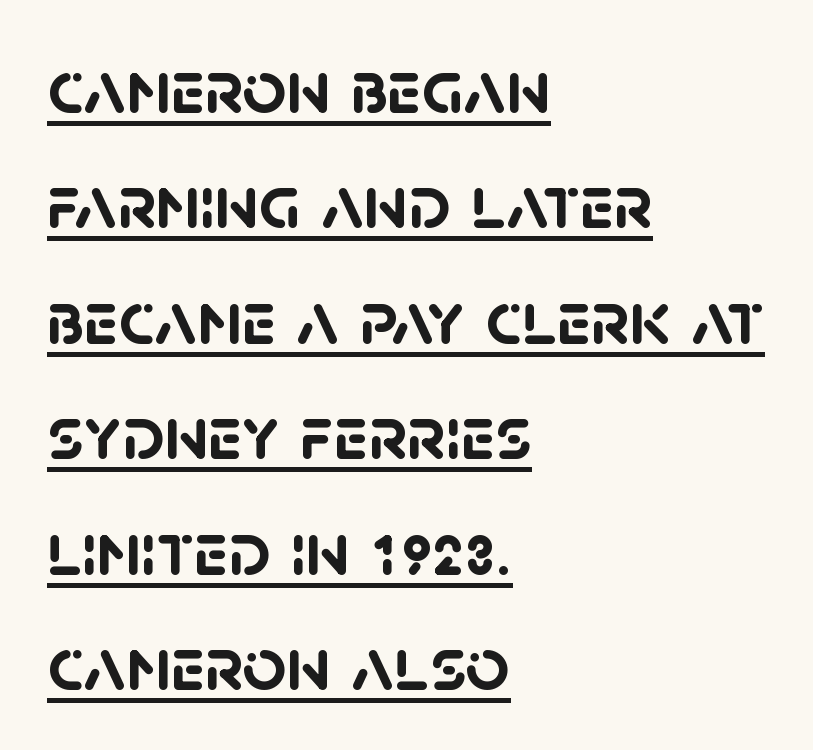
Q: Is the text bold? A: Yes.
Q: Is the typeface a serif or a sans-serif typeface? A: Sans-serif.
Q: Is the text underlined? A: Yes.
Q: How is the paragraph aligned? A: Left-aligned.
Q: Is the spacing between letters normal or unusually wide? A: Normal.
Q: Is the spacing between lines tight, normal or loose? A: Normal.
Q: Width (condensed, normal, or wide)? A: Normal.
Q: Stroke contrast? A: Low.
Q: x-height? A: Large.
Q: Monospaced? A: No.
